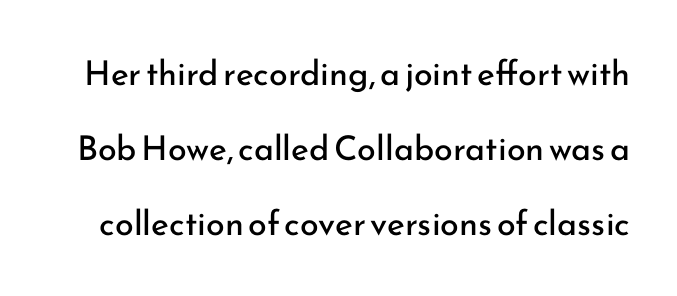
No extra tracking has been applied to these lines. These lines were composed using upright roman letters. This sample has the flowing, uneven cadence of proportional lettering. This sample trades compactness for vertical openness between lines. Weight: regular or lighter. Nobody drew a line under any word here.
